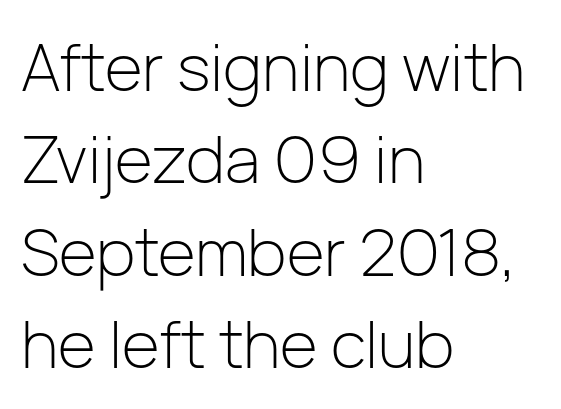
The passage shown is not underscored anywhere. To sum up the face: it is a sans, with no serifs. Note the varied advance widths — an 'i' is clearly narrower than an 'm'. The letters stand upright; this is a roman face. Nothing unusual about the tracking: characters are spaced as the font intends. The typesetting does not lean heavy: it is not bold.
